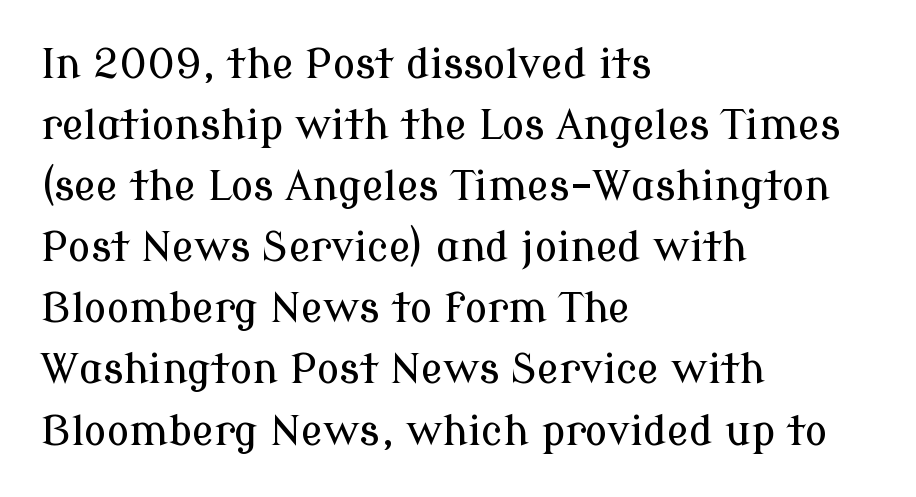
The image shows 41 px serif type, upright; set left-aligned, normal line spacing (1.49x), normal letter spacing, not underlined; low stroke contrast and a medium x-height.
